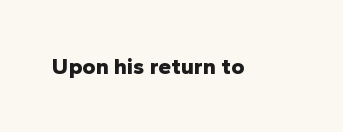
Q: Is the text bold? A: Yes.
Q: Is the text italic (slanted)? A: No, it is upright.
Q: Is the text underlined? A: No.
Q: Is the spacing between letters normal or unusually wide? A: Normal.
